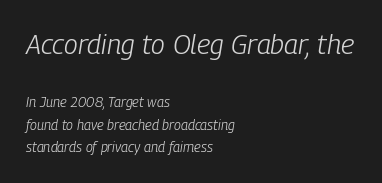
The image shows 28 px light, condensed type, italic (leaning right); set left-aligned, normal line spacing (1.6x), normal letter spacing, not underlined; the first (top) block is 2.0x larger; low stroke contrast and a medium x-height.
